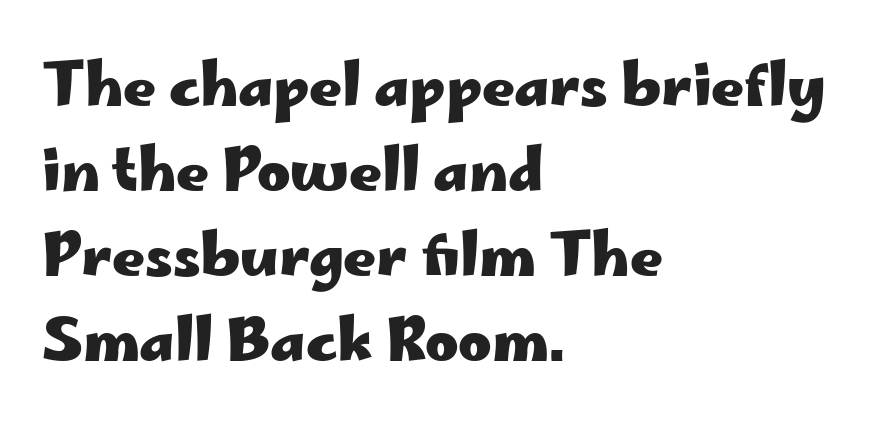
Q: Is the text bold? A: Yes.
Q: Is the text italic (slanted)? A: No, it is upright.
Q: Is the typeface a serif or a sans-serif typeface? A: Sans-serif.
Q: Is the text underlined? A: No.
Q: How is the paragraph aligned? A: Left-aligned.
Q: Is the spacing between letters normal or unusually wide? A: Normal.
Q: Is the spacing between lines tight, normal or loose? A: Normal.
Q: Width (condensed, normal, or wide)? A: Wide.
Q: Stroke contrast? A: Low.
Q: x-height? A: Small.
Q: Monospaced? A: No.
